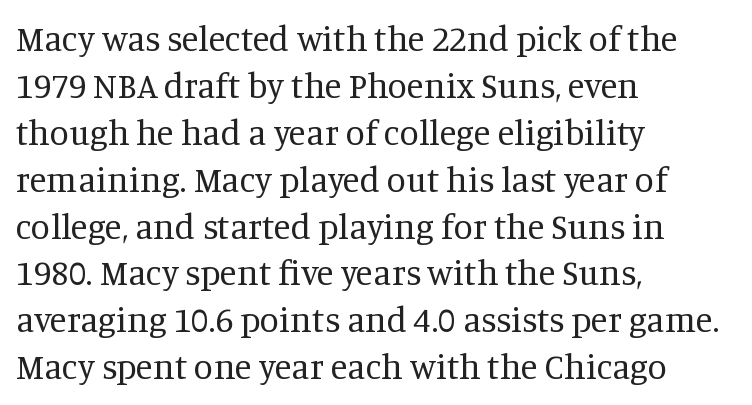
In CSS terms this would be text-align: left. The weight tops out at a normal text grade. Characters remain perfectly vertical along every line. The rendering shows small feet on the letterforms — a serif design. The space between consecutive lines is moderate. Do the characters align in a grid? No, the font is proportional.
